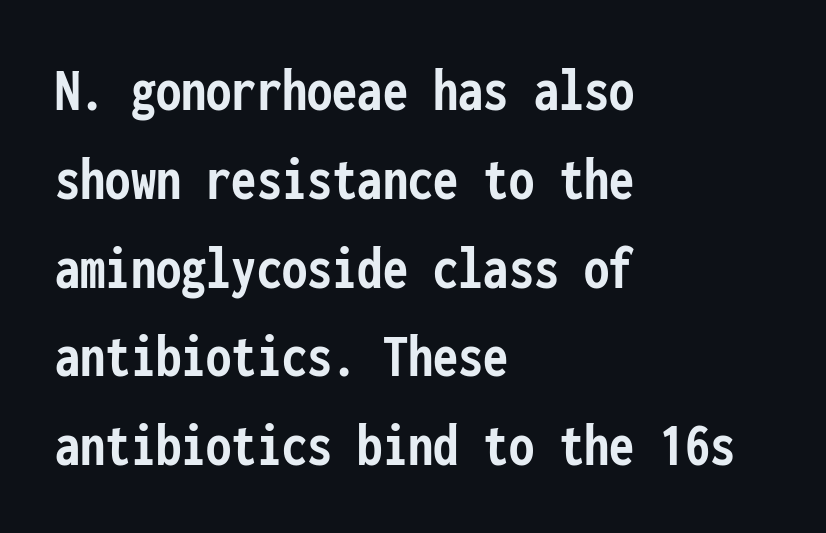
The image shows 63 px semibold, condensed sans-serif type, upright, monospaced; set left-aligned, normal line spacing (1.41x), normal letter spacing, not underlined; low stroke contrast and a medium x-height.
